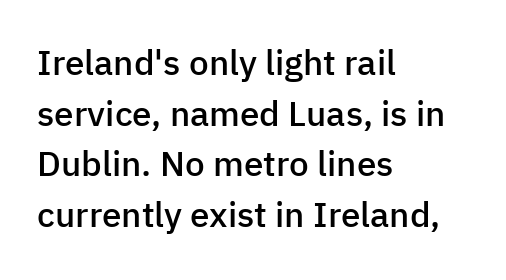
The glyphs in this specimen are sans serif. Ordinary non-slanted type is in use. Clear beneath every line of the passage. This sample has the flowing, uneven cadence of proportional lettering. The horizontal fit of the characters is conventional and even.
